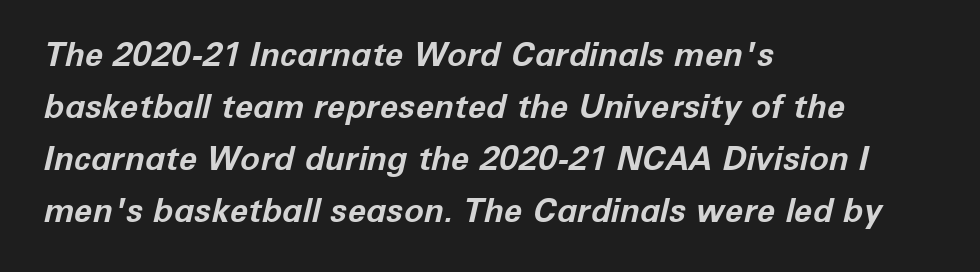
{"italic": "yes", "lean": "right", "slant_degrees": 12, "bold": "yes", "weight": "bold", "width": "normal", "stroke_contrast": "low", "x_height": "medium", "monospaced": "no", "underline": "no", "align": "left", "line_spacing": "normal", "line_spacing_ratio": 1.58, "letter_spacing": "normal", "letter_spacing_em": 0.0, "glyph_px": 33}
